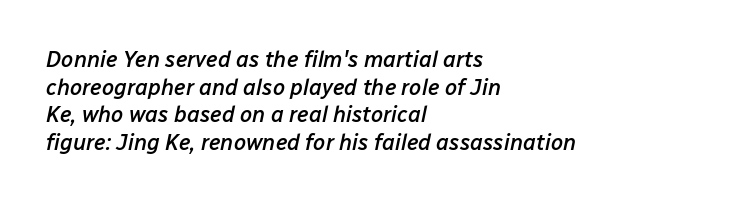
Q: Is the text bold? A: Semi-bold.
Q: Is the text italic (slanted)? A: Yes, it leans right by about 12 degrees.
Q: Is the text underlined? A: No.
Q: How is the paragraph aligned? A: Left-aligned.
Q: Is the spacing between letters normal or unusually wide? A: Normal.
Q: Is the spacing between lines tight, normal or loose? A: Normal.
